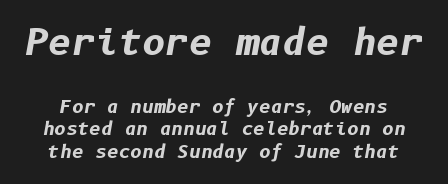
Quick note: interline space is typical. If you drew a line through each stem, it would be angled. Lines of text with bare space underneath. Summary of weight: heavy, a full bold.
